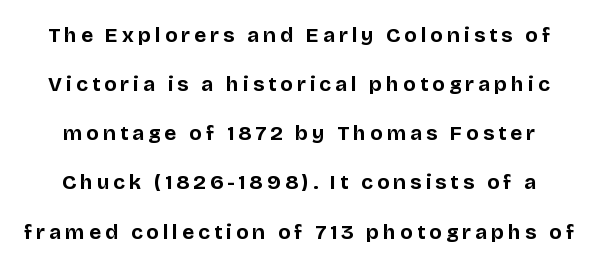
Q: Is the text bold? A: Yes.
Q: Is the text italic (slanted)? A: No, it is upright.
Q: Is the text underlined? A: No.
Q: Is the spacing between lines tight, normal or loose? A: Loose.
